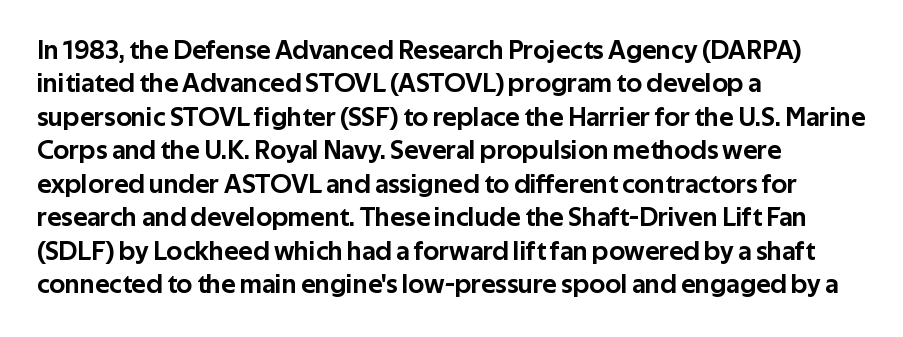
{"italic": "no", "underline": "no", "align": "left", "line_spacing_ratio": 1.24, "letter_spacing": "normal", "letter_spacing_em": 0.0, "glyph_px": 27}
